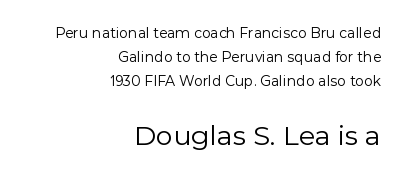
The image shows 27 px text type, upright; set right-aligned, line spacing 1.73x, normal letter spacing, not underlined; the second (bottom) block is 1.93x larger.
